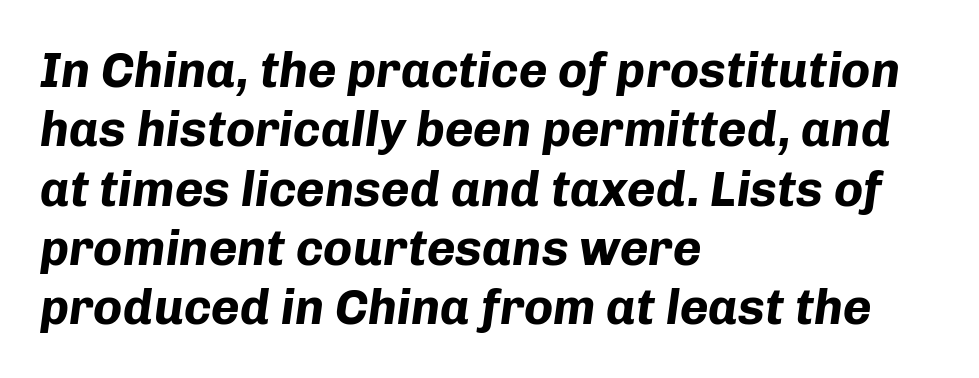
The image shows 49 px bold type, italic (leaning right); set left-aligned, line spacing 1.21x, normal letter spacing, not underlined; low stroke contrast and a medium x-height.
